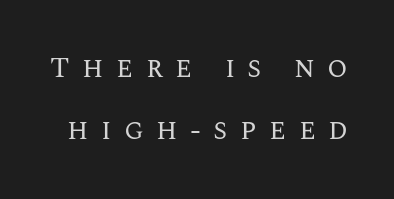
Heft: none added — not bold. Display-style spreading of the glyphs; the letterfit is very open. Each letter keeps its own natural width here, so spacing adapts to shape. Style check: upright.
